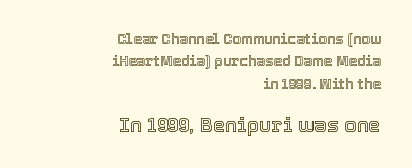
The image shows 20 px text type, upright; set right-aligned, normal line spacing (1.6x), normal letter spacing, not underlined; the second (bottom) block is 1.43x larger.
